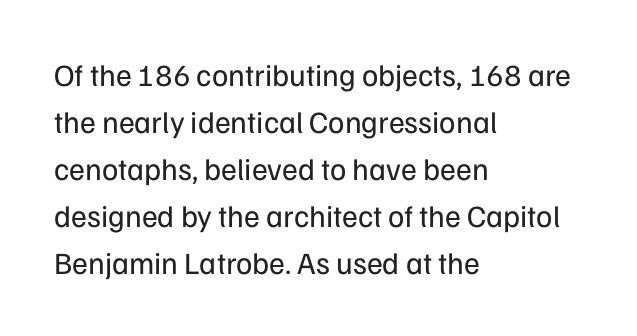
Q: Is the text bold? A: No.
Q: Is the text italic (slanted)? A: No, it is upright.
Q: Is the typeface a serif or a sans-serif typeface? A: Sans-serif.
Q: Is the text underlined? A: No.
Q: How is the paragraph aligned? A: Left-aligned.
Q: Is the spacing between letters normal or unusually wide? A: Normal.
Q: Is the spacing between lines tight, normal or loose? A: Normal.
Q: Width (condensed, normal, or wide)? A: Normal.
Q: Stroke contrast? A: Low.
Q: x-height? A: Medium.
Q: Monospaced? A: No.
